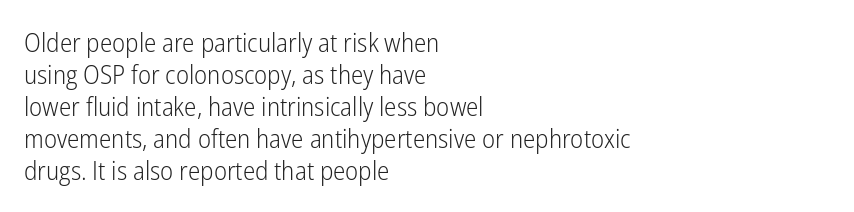
{"italic": "no", "bold": "no", "underline": "no", "align": "left", "line_spacing_ratio": 1.23, "letter_spacing": "normal", "letter_spacing_em": 0.0, "glyph_px": 26}
